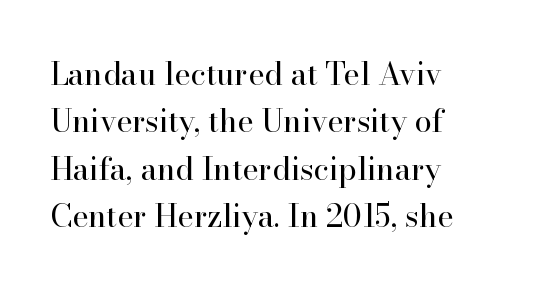
The image shows 31 px regular-weight serif type, upright; set left-aligned, normal line spacing (1.53x), normal letter spacing, not underlined; high stroke contrast and a small x-height.
